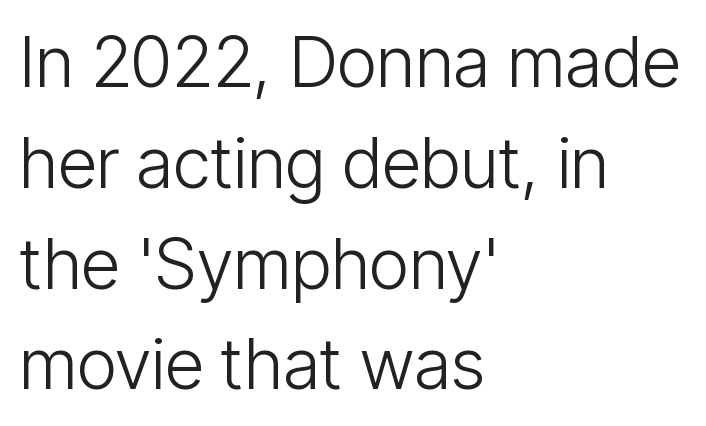
{"serif": "no", "italic": "no", "bold": "no", "weight": "light", "width": "condensed", "stroke_contrast": "low", "x_height": "medium", "monospaced": "no", "underline": "no", "align": "left", "line_spacing": "normal", "line_spacing_ratio": 1.44, "letter_spacing": "normal", "letter_spacing_em": 0.0, "glyph_px": 70}
